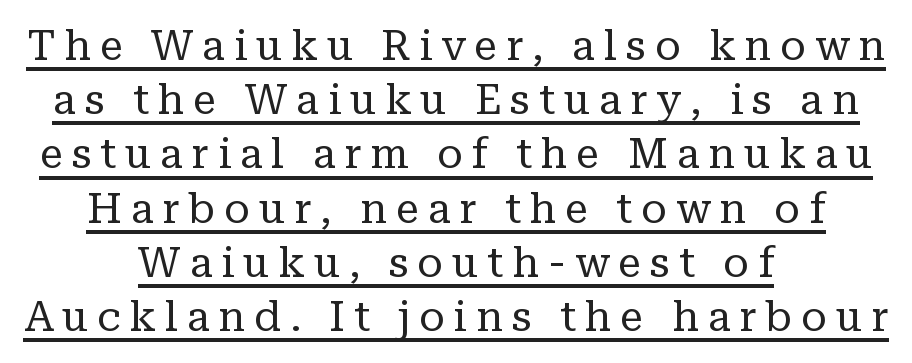
Q: Is the text bold? A: No.
Q: Is the text italic (slanted)? A: No, it is upright.
Q: Is the typeface a serif or a sans-serif typeface? A: Serif.
Q: Is the text underlined? A: Yes.
Q: How is the paragraph aligned? A: Centered.
Q: Is the spacing between letters normal or unusually wide? A: Unusually wide.
Q: Is the spacing between lines tight, normal or loose? A: Normal.
Q: Width (condensed, normal, or wide)? A: Normal.
Q: Stroke contrast? A: Low.
Q: x-height? A: Medium.
Q: Monospaced? A: No.
